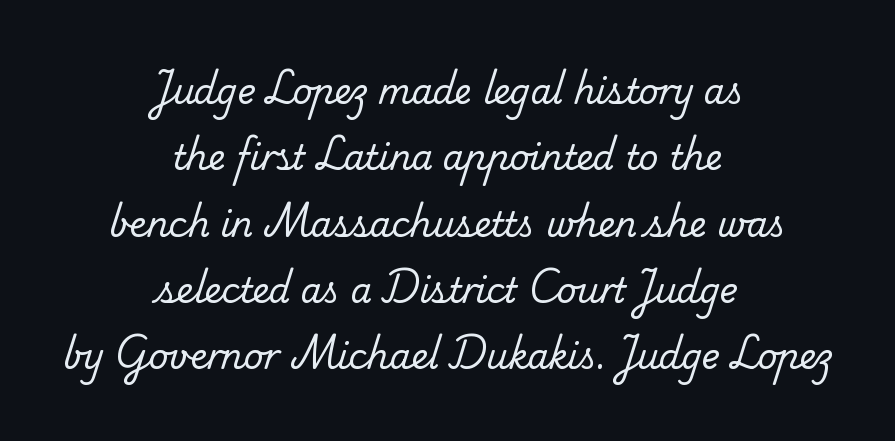
The image shows 34 px regular-weight serif type; set centered, loose line spacing (1.95x), normal letter spacing, not underlined; low stroke contrast and a small x-height.
